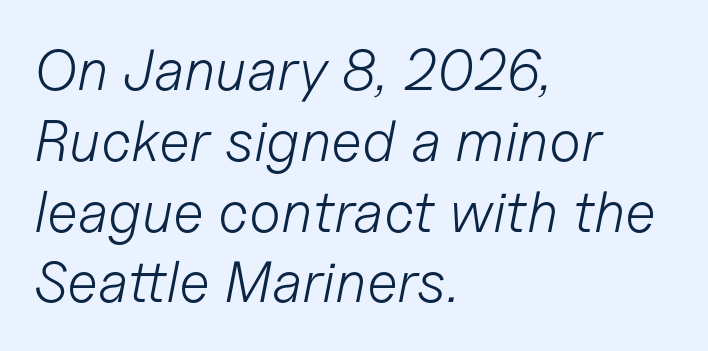
The image shows 58 px light type, italic (leaning right); set left-aligned, line spacing 1.22x, normal letter spacing, not underlined; low stroke contrast and a medium x-height.
